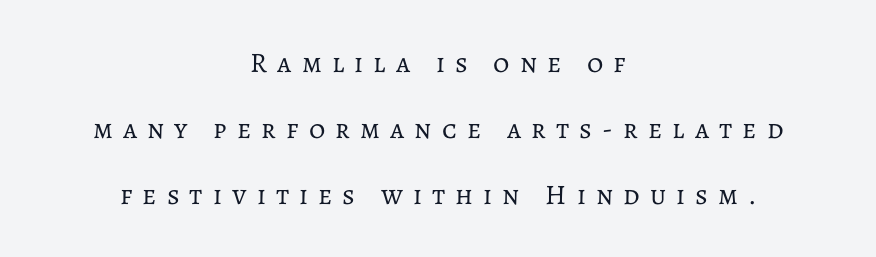
The image shows 28 px regular-weight type, upright; set centered, loose line spacing (2.35x), unusually wide letter spacing (+0.36 em), not underlined; low stroke contrast and a medium x-height.
